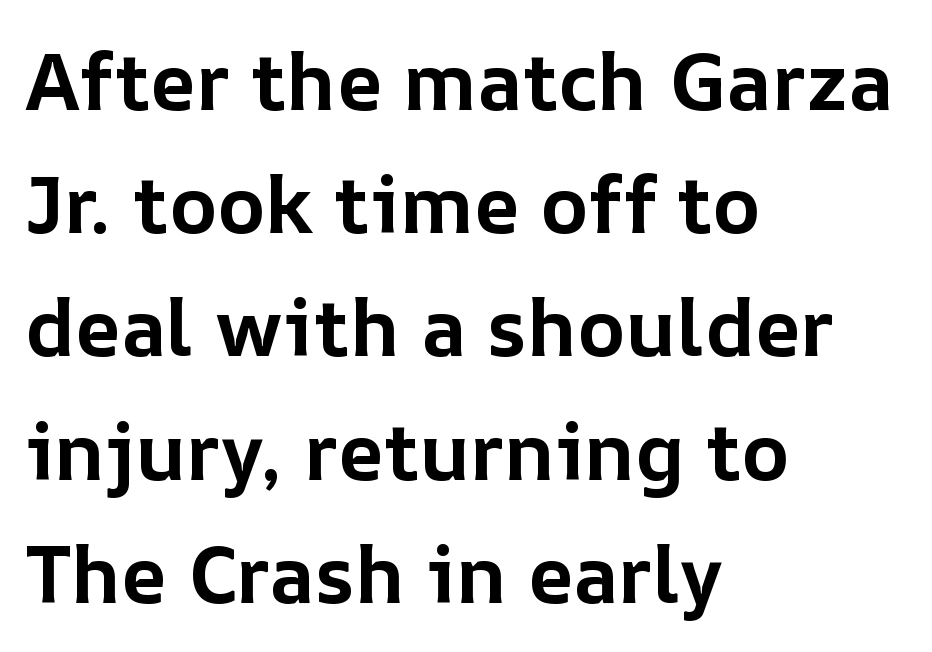
{"italic": "no", "bold": "yes", "weight": "bold", "width": "normal", "stroke_contrast": "low", "x_height": "medium", "monospaced": "no", "underline": "no", "align": "left", "line_spacing": "normal", "line_spacing_ratio": 1.54, "letter_spacing": "normal", "letter_spacing_em": 0.0, "glyph_px": 80}
